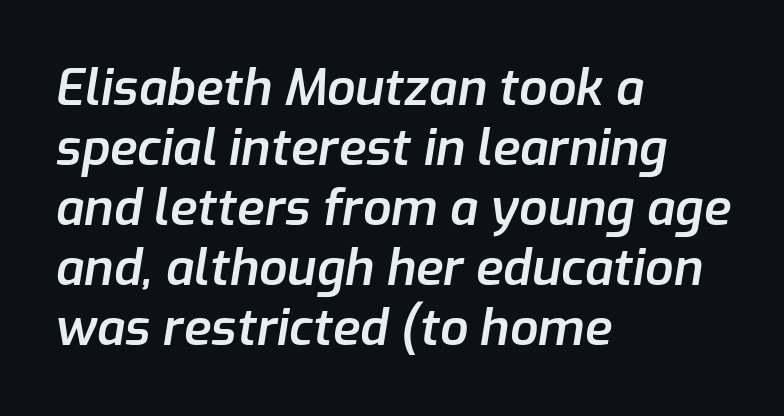
The string is rendered with underlining switched off. Is the letter spacing exaggerated? No — it looks like the ordinary default. Compared with a centered layout, this one pins lines to the left instead. Would a proofreader flag this as italicized? Yes. Character widths vary here, with narrow letters taking less room than wide ones. What weight is shown? A semibold, between regular and bold.
